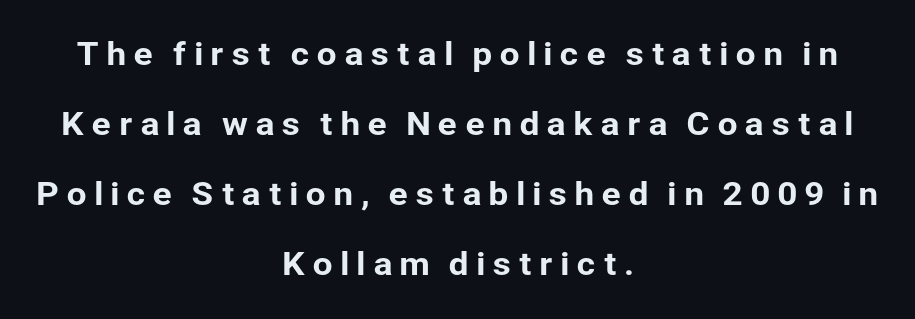
The passage shown is typed in a proportional face where columns would drift. It's the straight-up-and-down kind of type. The letterforms stand isolated, each surrounded by extra space. Reading down the column, the eye jumps a long way to each next line. Neither beginnings nor endings align; midpoints do.
